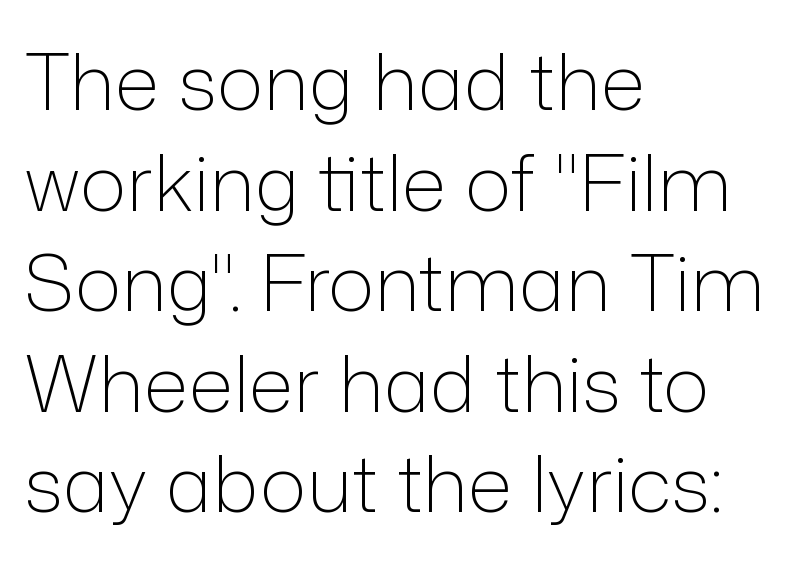
The image shows 78 px light sans-serif type, upright; set left-aligned, normal line spacing (1.29x), normal letter spacing, not underlined; low stroke contrast and a medium x-height.
